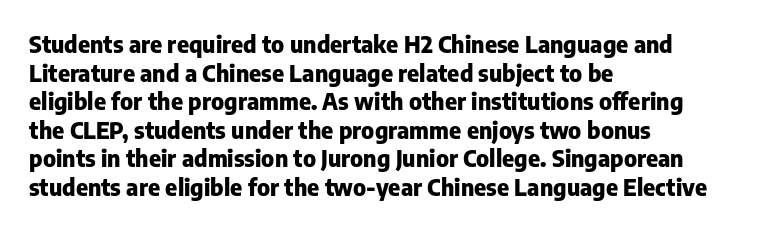
The image shows 23 px bold type, upright; set left-aligned, line spacing 1.24x, normal letter spacing, not underlined.
